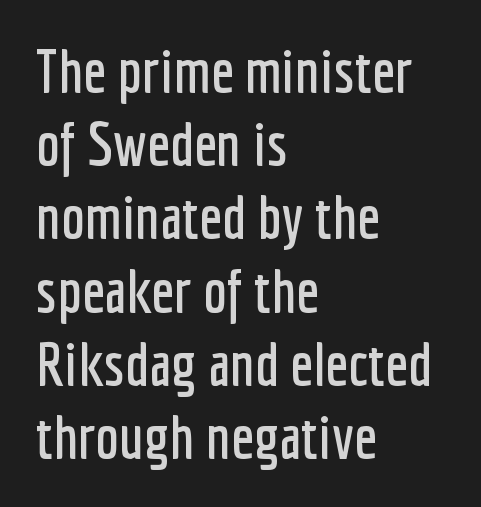
{"serif": "no", "italic": "no", "width": "condensed", "stroke_contrast": "low", "x_height": "medium", "monospaced": "no", "underline": "no", "align": "left", "line_spacing_ratio": 1.22, "letter_spacing": "normal", "letter_spacing_em": 0.0, "glyph_px": 60}
